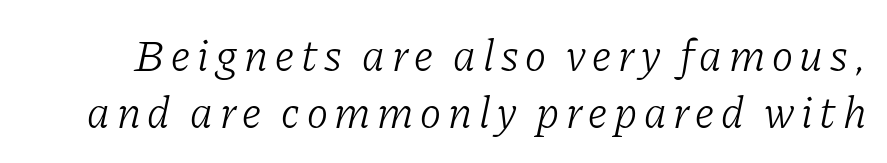
{"serif": "yes", "italic": "yes", "lean": "right", "slant_degrees": 11, "bold": "no", "weight": "light", "width": "normal", "stroke_contrast": "low", "x_height": "medium", "monospaced": "no", "underline": "no", "line_spacing": "normal", "line_spacing_ratio": 1.26, "glyph_px": 45}
